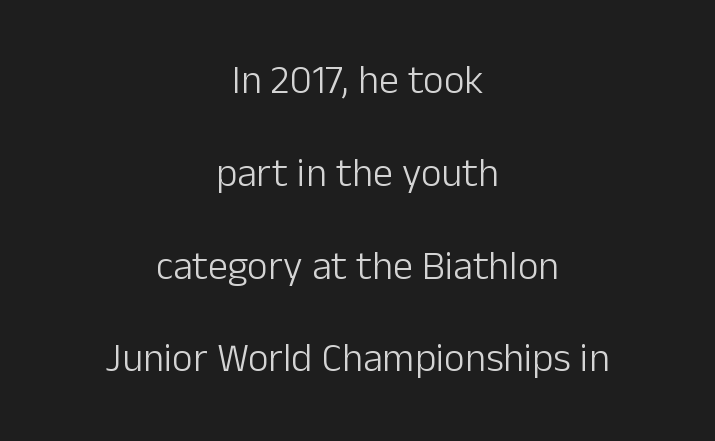
Do the letters lean? They stand straight. The glyphs in this specimen are sans serif. Here the glyphs are tracked normally, forming tight word shapes. Bold? No — there's no thickening of the strokes. These lines are rendered in a variable-pitch font.
